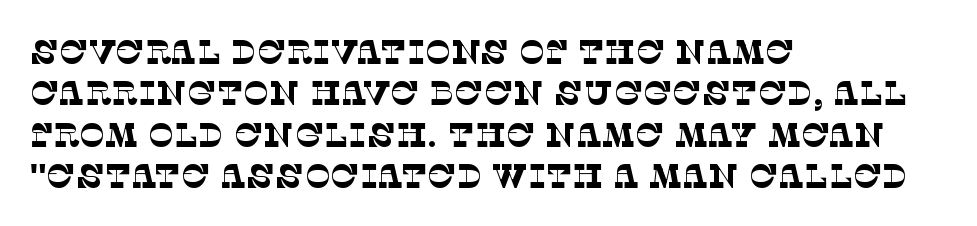
{"serif": "yes", "bold": "no", "weight": "thin", "width": "normal", "stroke_contrast": "low", "x_height": "large", "monospaced": "no", "underline": "no", "align": "left", "line_spacing_ratio": 1.22, "letter_spacing": "normal", "letter_spacing_em": 0.0, "glyph_px": 34}
